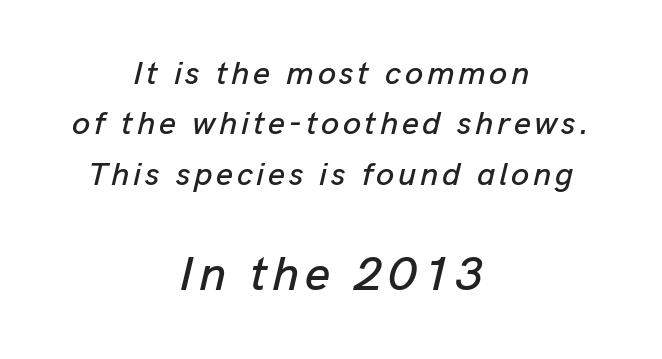
The image shows 49 px text type, italic (leaning right); set centered, normal line spacing (1.53x), not underlined; the second (bottom) block is 1.48x larger; low stroke contrast and a medium x-height.
